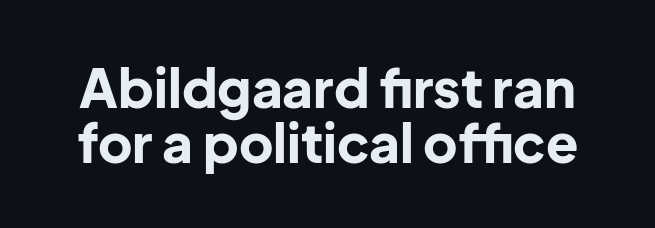
{"serif": "no", "italic": "no", "bold": "yes", "weight": "bold", "width": "normal", "stroke_contrast": "low", "x_height": "medium", "monospaced": "no", "underline": "no", "line_spacing": "tight", "line_spacing_ratio": 1.04, "letter_spacing": "normal", "letter_spacing_em": 0.0, "glyph_px": 53}
